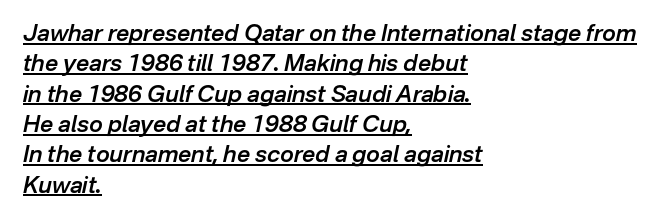
The image shows 23 px text type, italic (leaning right); set left-aligned, normal line spacing (1.32x), normal letter spacing, underlined.
